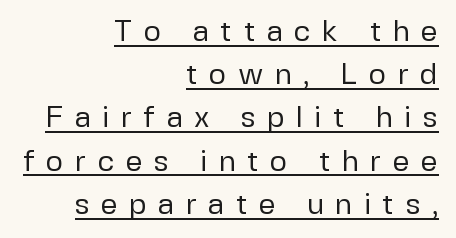
The image shows 30 px regular-weight sans-serif type, upright; set right-aligned, normal line spacing (1.44x), unusually wide letter spacing (+0.37 em), underlined; low stroke contrast and a medium x-height.
